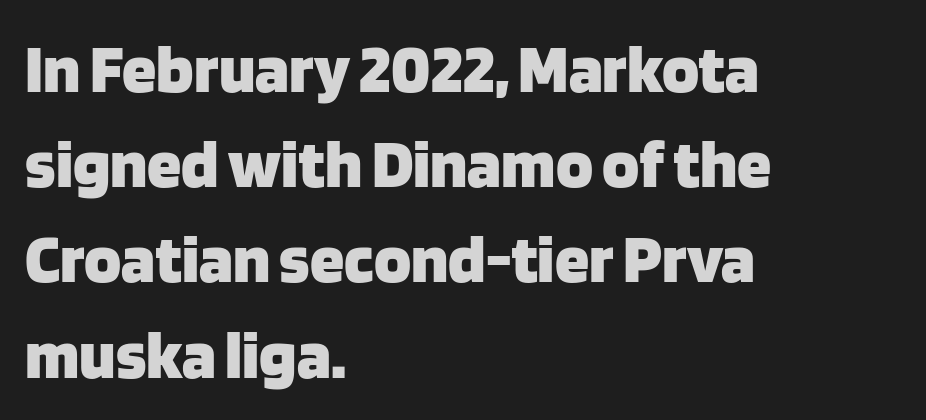
Q: Is the text bold? A: Yes.
Q: Is the text italic (slanted)? A: No, it is upright.
Q: Is the typeface a serif or a sans-serif typeface? A: Sans-serif.
Q: Is the text underlined? A: No.
Q: How is the paragraph aligned? A: Left-aligned.
Q: Is the spacing between letters normal or unusually wide? A: Normal.
Q: Is the spacing between lines tight, normal or loose? A: Normal.
Q: Width (condensed, normal, or wide)? A: Normal.
Q: Stroke contrast? A: Low.
Q: x-height? A: Large.
Q: Monospaced? A: No.
